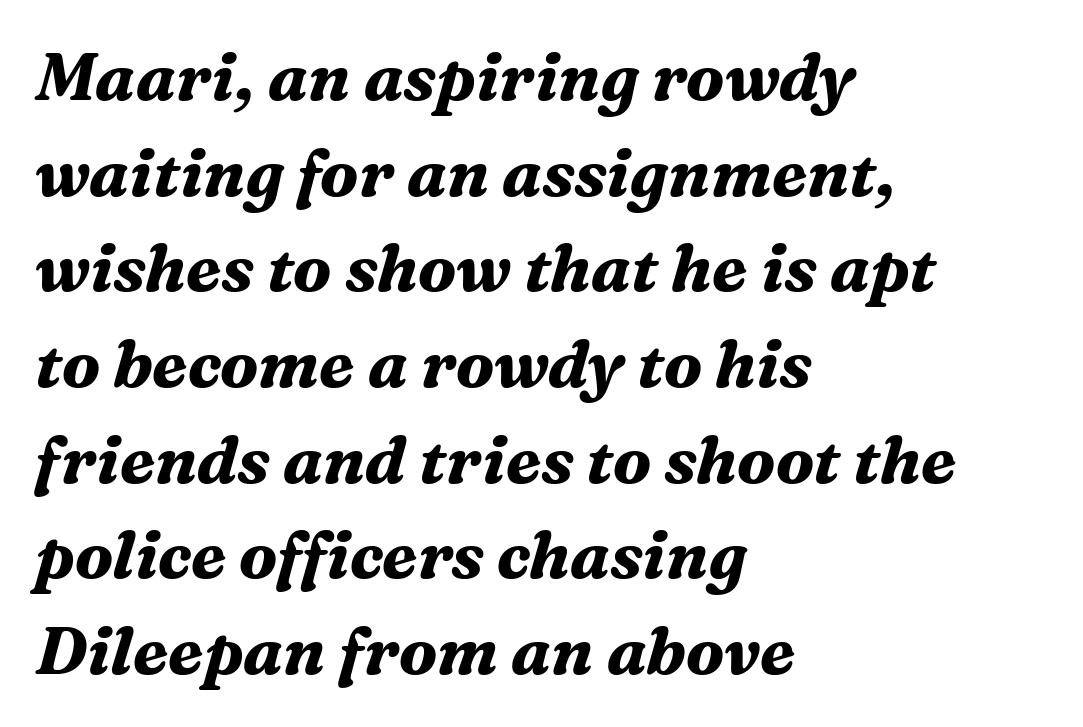
The image shows 66 px bold serif type, italic (leaning right); set left-aligned, normal line spacing (1.45x), normal letter spacing, not underlined; medium stroke contrast and a medium x-height.
